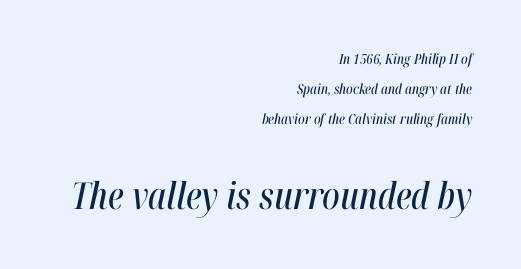
{"italic": "yes", "lean": "right", "slant_degrees": 12, "width": "condensed", "stroke_contrast": "high", "x_height": "medium", "monospaced": "no", "underline": "no", "align": "right", "line_spacing": "loose", "line_spacing_ratio": 2.15, "letter_spacing": "normal", "letter_spacing_em": 0.0, "larger_block": "second", "size_ratio": 2.64, "glyph_px": 37}
